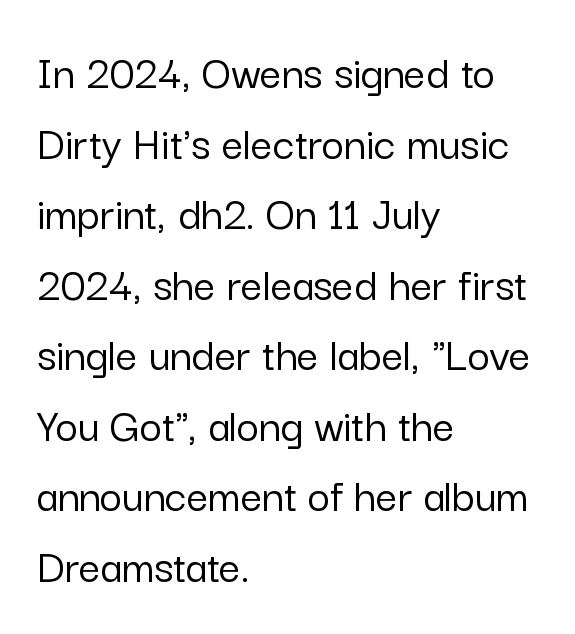
{"serif": "no", "italic": "no", "width": "normal", "stroke_contrast": "low", "x_height": "medium", "monospaced": "no", "underline": "no", "align": "left", "line_spacing": "normal", "line_spacing_ratio": 1.47, "letter_spacing": "normal", "letter_spacing_em": 0.0, "glyph_px": 48}
